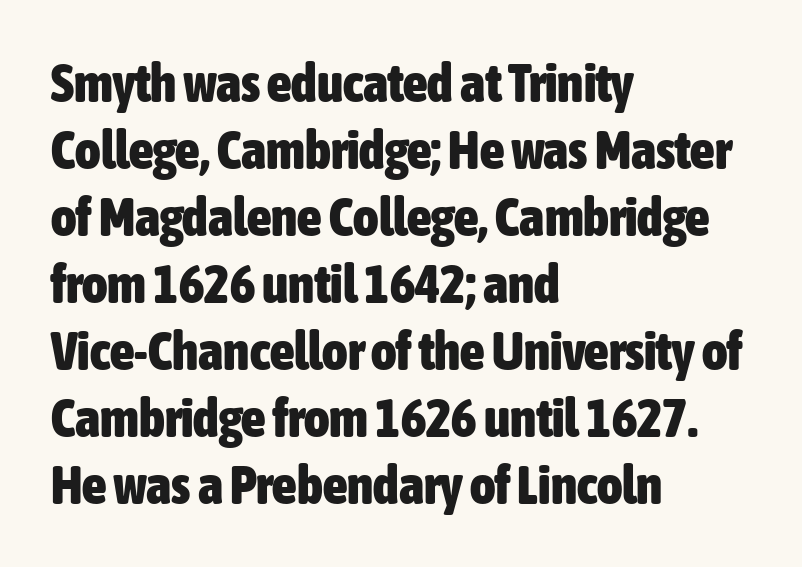
Set as a true bold cut, around the 700 mark. What stands out about the letter spacing? Nothing — it is the standard amount. Rendered with straight, roman letterforms. Anything drawn beneath the words? Only blank space. These lines stack with their left ends in a neat column. You can tell from the bare stems that sans-serif type was used.
